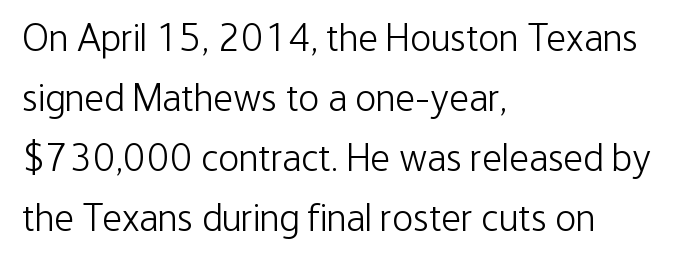
Each letter keeps its own natural width here, so spacing adapts to shape. Weight: not bold — regular or lighter. Is there much room between lines? A standard amount, neither cramped nor airy. Clear beneath every line of the passage. This sample uses plain, unmodified letter spacing. Posture: vertical.
